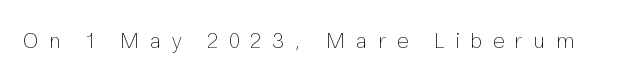
{"italic": "no", "bold": "no", "underline": "no", "letter_spacing": "wide", "letter_spacing_em": 0.48, "glyph_px": 22}
